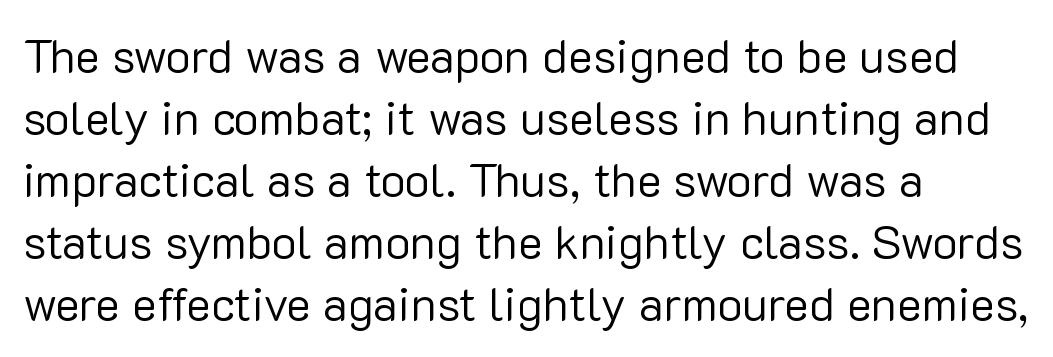
{"serif": "no", "italic": "no", "bold": "no", "weight": "regular", "width": "normal", "stroke_contrast": "low", "x_height": "medium", "monospaced": "no", "underline": "no", "align": "left", "line_spacing": "normal", "line_spacing_ratio": 1.32, "letter_spacing": "normal", "letter_spacing_em": 0.0, "glyph_px": 47}
